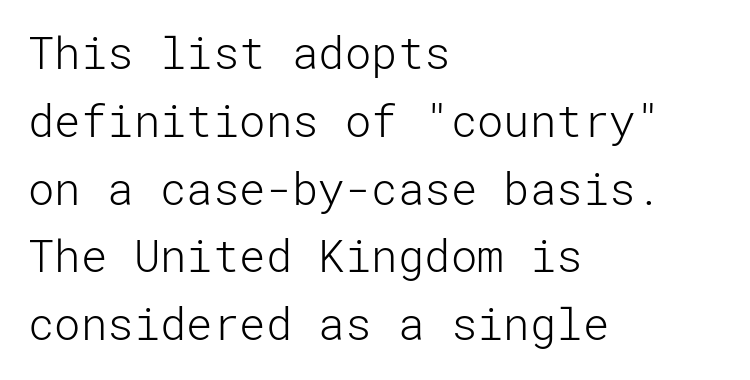
Q: Is the text bold? A: No.
Q: Is the text italic (slanted)? A: No, it is upright.
Q: Is the typeface a serif or a sans-serif typeface? A: Sans-serif.
Q: Is the text underlined? A: No.
Q: How is the paragraph aligned? A: Left-aligned.
Q: Is the spacing between letters normal or unusually wide? A: Normal.
Q: Is the spacing between lines tight, normal or loose? A: Normal.
Q: Width (condensed, normal, or wide)? A: Normal.
Q: Stroke contrast? A: Low.
Q: x-height? A: Medium.
